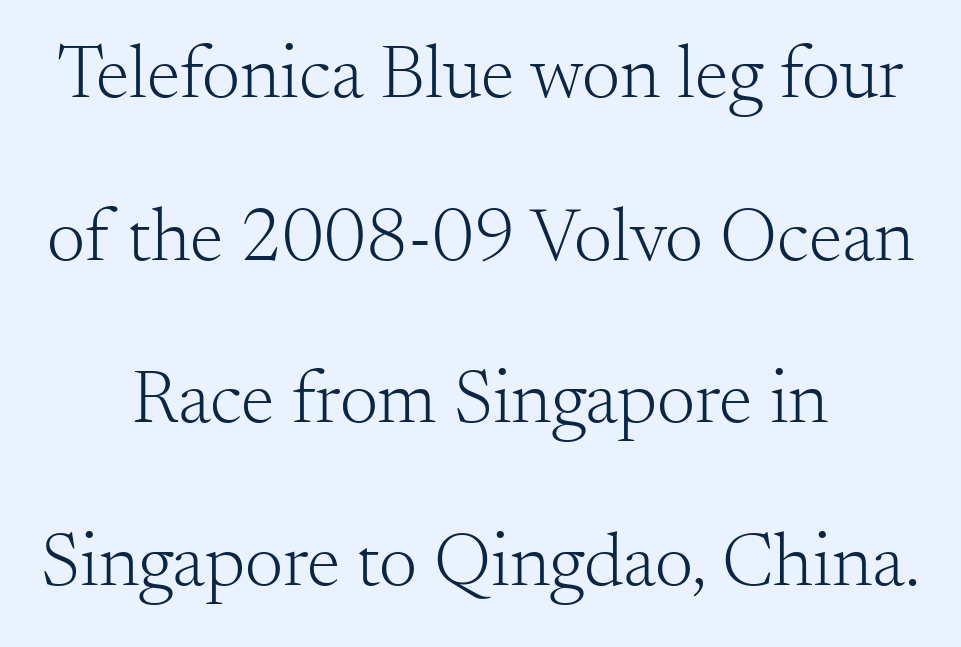
{"serif": "yes", "italic": "no", "bold": "no", "weight": "light", "width": "normal", "stroke_contrast": "medium", "x_height": "small", "monospaced": "no", "underline": "no", "align": "center", "line_spacing": "loose", "line_spacing_ratio": 2.14, "letter_spacing": "normal", "letter_spacing_em": 0.0, "glyph_px": 76}
